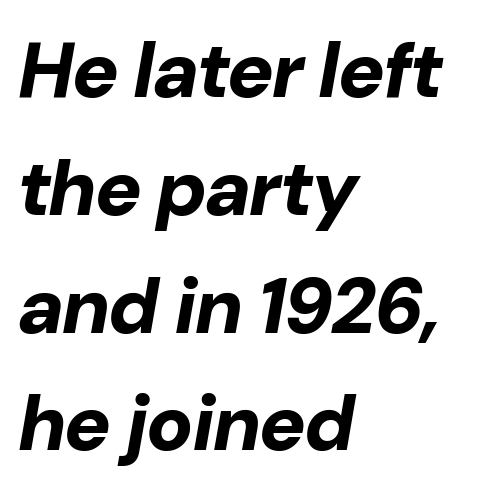
What's the leading like? Ordinary, nothing unusual. This rendering uses left alignment, leaving the right contour irregular. Does the weight exceed regular? Yes, all the way to bold. Standard letterfit; no display-style spreading of the glyphs. Would a proofreader flag this as italicized? Yes. This sample has the flowing, uneven cadence of proportional lettering.
